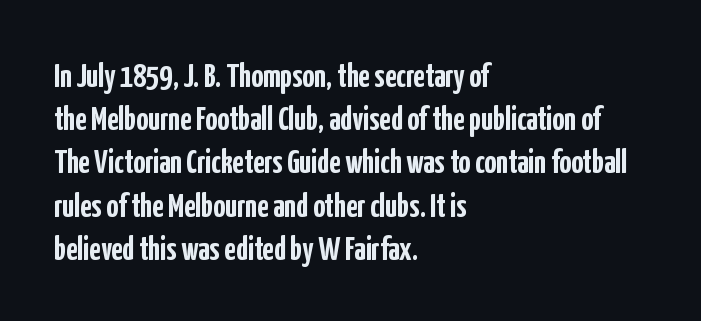
The image shows 33 px semibold, condensed sans-serif type, upright; set left-aligned, normal line spacing (1.31x), normal letter spacing, not underlined; low stroke contrast and a medium x-height.
